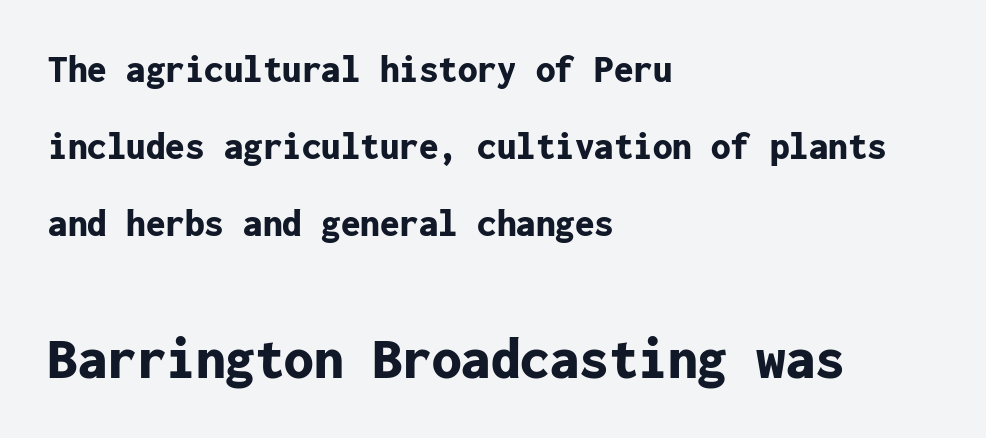
{"serif": "no", "italic": "no", "bold": "yes", "weight": "bold", "width": "normal", "stroke_contrast": "low", "x_height": "medium", "monospaced": "yes", "underline": "no", "align": "left", "line_spacing": "loose", "line_spacing_ratio": 1.98, "letter_spacing": "normal", "letter_spacing_em": 0.0, "larger_block": "second", "size_ratio": 1.51, "glyph_px": 59}
